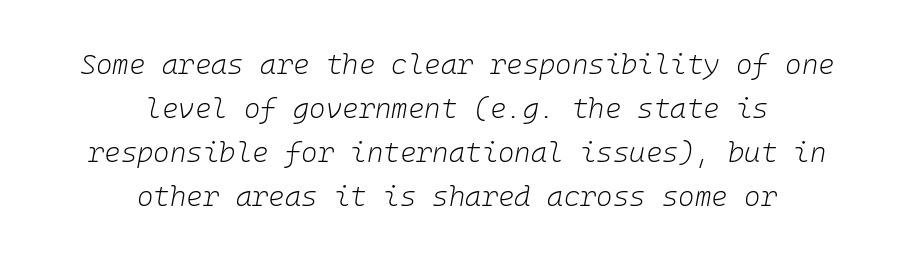
{"italic": "yes", "lean": "right", "slant_degrees": 10, "bold": "no", "weight": "light", "width": "normal", "stroke_contrast": "low", "x_height": "medium", "underline": "no", "align": "center", "line_spacing": "normal", "line_spacing_ratio": 1.57, "letter_spacing": "normal", "letter_spacing_em": 0.0, "glyph_px": 28}
